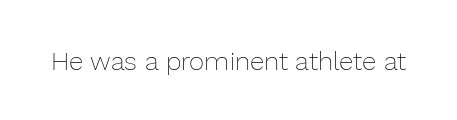
{"italic": "no", "bold": "no", "underline": "no", "letter_spacing": "normal", "letter_spacing_em": 0.0, "glyph_px": 26}
